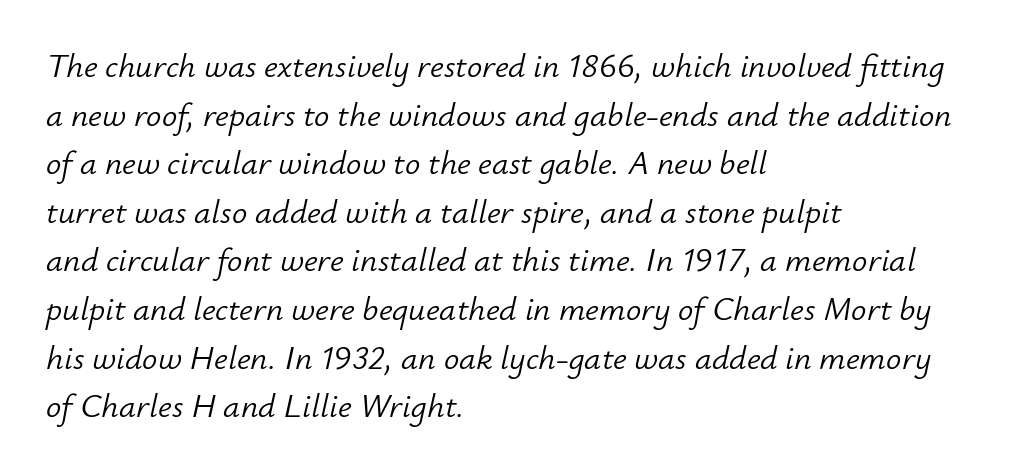
Bold? No — there's no thickening of the strokes. Note the varied advance widths — an 'i' is clearly narrower than an 'm'. No word sits above an underline. Honestly, the letter spacing is just normal — you wouldn't notice it. Evenly set lines give the paragraph a standard silhouette.
